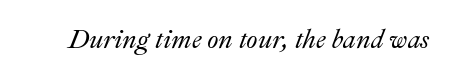
Q: Is the text italic (slanted)? A: Yes, it leans right by about 22 degrees.
Q: Is the text underlined? A: No.
Q: Is the spacing between letters normal or unusually wide? A: Normal.
